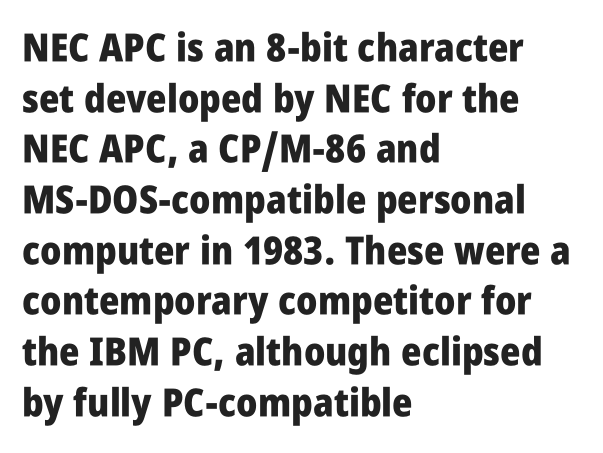
Q: Is the text bold? A: Yes.
Q: Is the text italic (slanted)? A: No, it is upright.
Q: Is the typeface a serif or a sans-serif typeface? A: Sans-serif.
Q: Is the text underlined? A: No.
Q: How is the paragraph aligned? A: Left-aligned.
Q: Is the spacing between letters normal or unusually wide? A: Normal.
Q: Is the spacing between lines tight, normal or loose? A: Normal.
Q: Width (condensed, normal, or wide)? A: Condensed.
Q: Stroke contrast? A: Low.
Q: x-height? A: Large.
Q: Monospaced? A: No.
